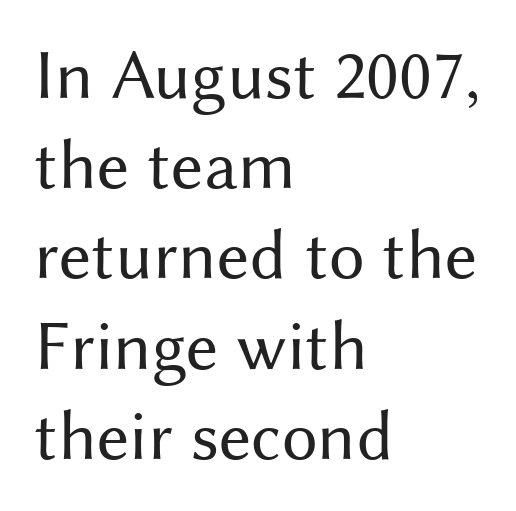
The image shows 71 px regular-weight sans-serif type, upright; set left-aligned, normal line spacing (1.27x), normal letter spacing, not underlined; medium stroke contrast and a medium x-height.
